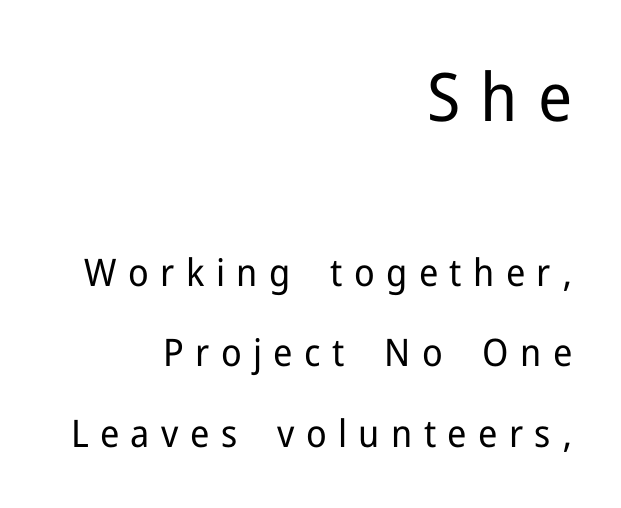
{"serif": "no", "italic": "no", "bold": "no", "weight": "regular", "width": "normal", "stroke_contrast": "low", "x_height": "medium", "monospaced": "no", "underline": "no", "align": "right", "line_spacing": "loose", "line_spacing_ratio": 2.12, "letter_spacing": "wide", "letter_spacing_em": 0.3, "larger_block": "first", "size_ratio": 1.76, "glyph_px": 67}
